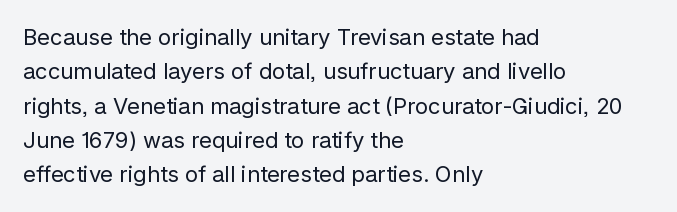
The image shows 22 px text type, upright; set left-aligned, normal line spacing (1.56x), normal letter spacing, not underlined.
